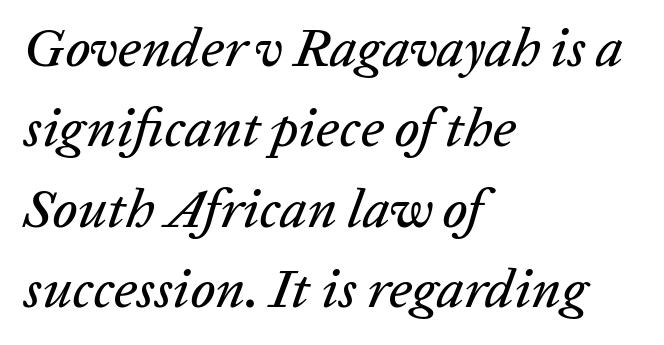
Designer's note — italics engaged. The space directly below the letters is spotless. The typesetter chose a ragged-right arrangement here. The passage shown is typed in a proportional face where columns would drift.
